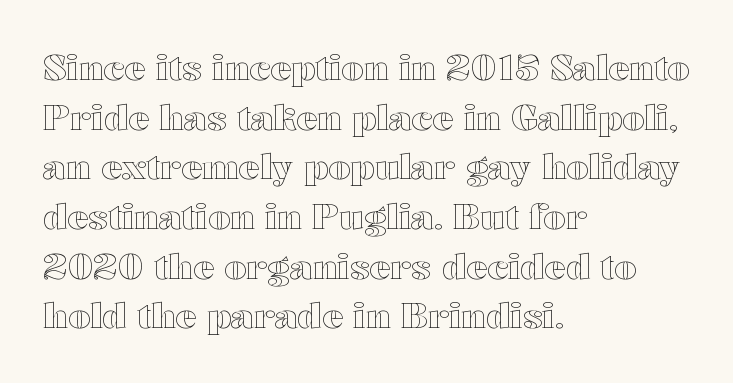
Underlining? Definitely not there. These lines are rendered in a variable-pitch font. All the whitespace from short lines collects on the right. Here the glyphs are tracked normally, forming tight word shapes. Evenly set lines give the paragraph a standard silhouette.
